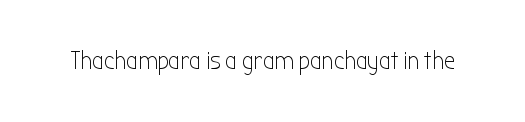
The image shows 25 px text type, upright; set normal letter spacing, not underlined.
